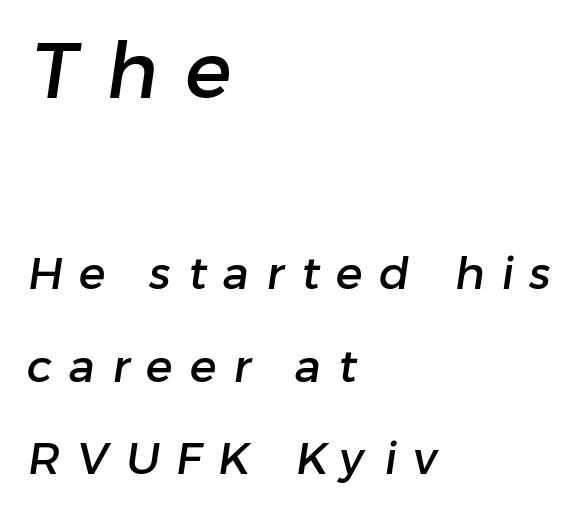
Q: Is the typeface a serif or a sans-serif typeface? A: Sans-serif.
Q: Is the text underlined? A: No.
Q: How is the paragraph aligned? A: Left-aligned.
Q: Is the spacing between letters normal or unusually wide? A: Unusually wide.
Q: Is the spacing between lines tight, normal or loose? A: Loose.
Q: Which block of text is set in a larger size, the first (top) or the second (bottom)? A: The first (top) one.
Q: Width (condensed, normal, or wide)? A: Normal.
Q: Stroke contrast? A: Low.
Q: x-height? A: Medium.
Q: Monospaced? A: No.
